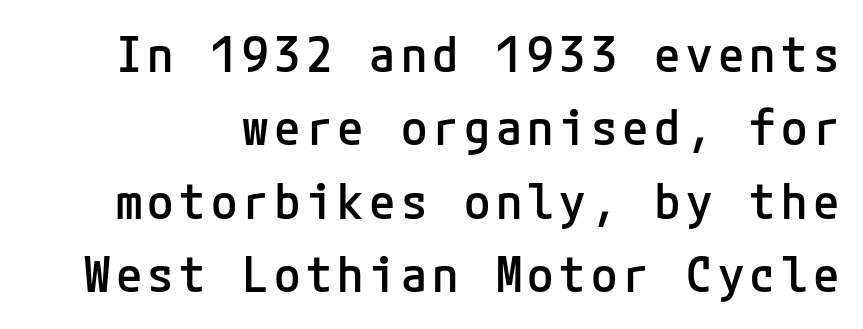
{"serif": "no", "italic": "no", "bold": "semi", "weight": "semibold", "width": "normal", "stroke_contrast": "low", "x_height": "medium", "underline": "no", "line_spacing": "normal", "line_spacing_ratio": 1.53, "glyph_px": 48}
